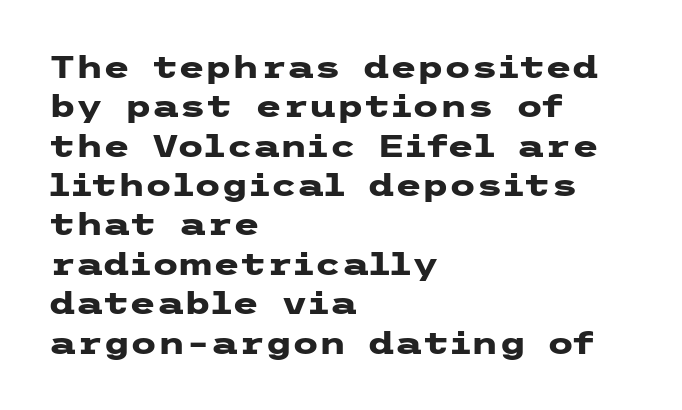
Horizontal bands of white between lines are of average thickness. Look at the tracking — it's just the regular setting, nothing added. Plenty of ink on the page — the face is bold. The font family rendered here belongs to the sans-serif group. Designer's note — italics off, roman on.
